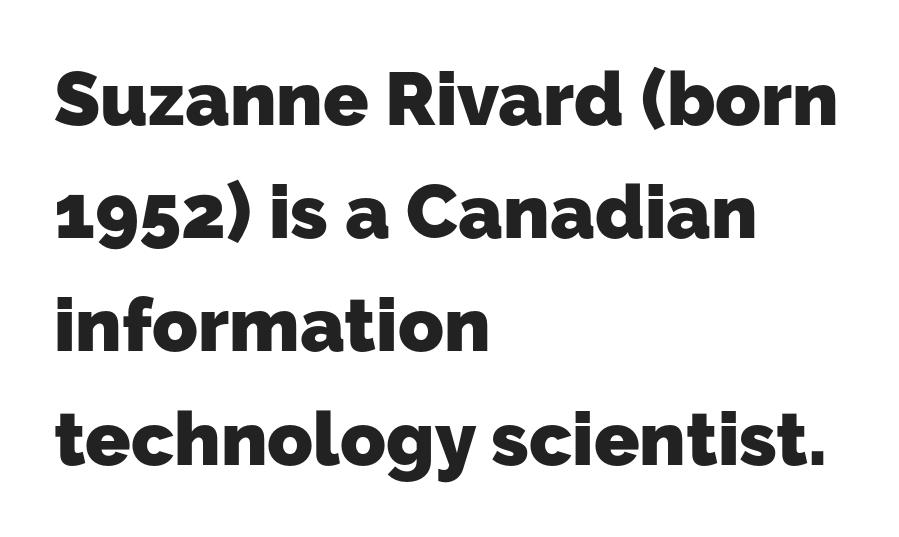
Regarding leading, the lines here are spaced in the standard way. Glance below the letters and you will spot only blank space. The passage shown is typed in a proportional face where columns would drift. Caption: multi-line text, flush left, ragged right. Heavy, bold letterforms. Observe the ordinary spacing: letters are neighbours, not strangers.
